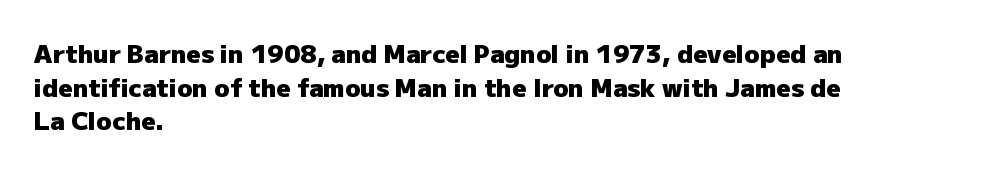
Q: Is the text bold? A: Yes.
Q: Is the text italic (slanted)? A: No, it is upright.
Q: Is the text underlined? A: No.
Q: How is the paragraph aligned? A: Left-aligned.
Q: Is the spacing between letters normal or unusually wide? A: Normal.
Q: Is the spacing between lines tight, normal or loose? A: Normal.
